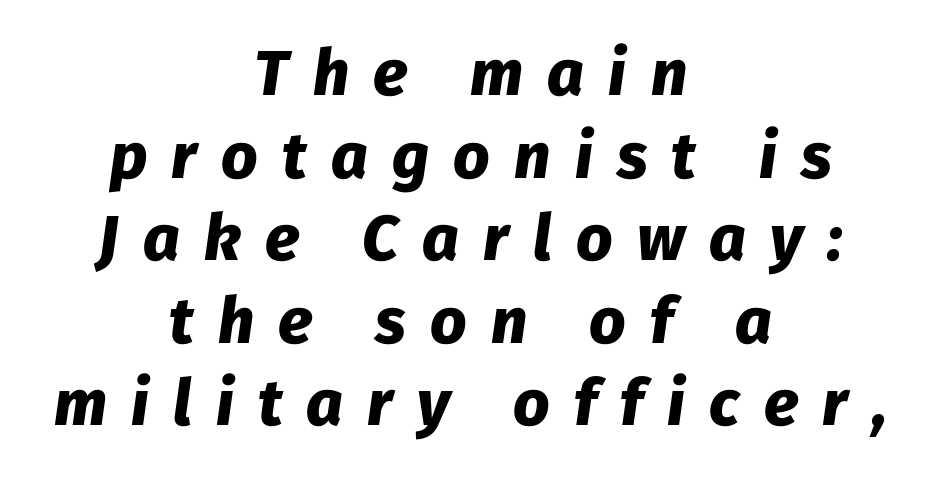
The image shows 64 px heavy type, italic (leaning right); set centered, normal line spacing (1.29x), unusually wide letter spacing (+0.38 em), not underlined; low stroke contrast and a medium x-height.
